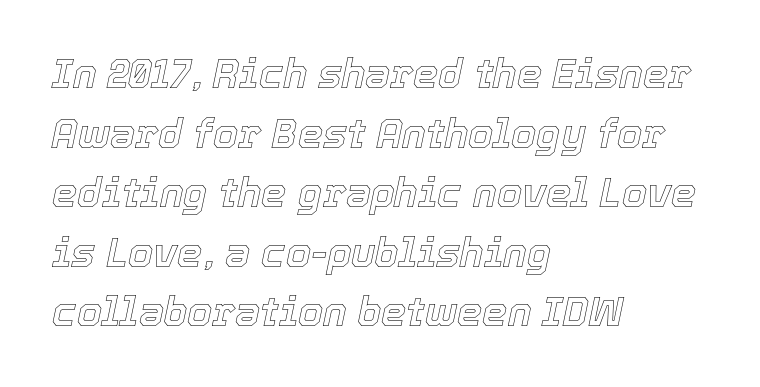
The image shows 40 px text type, italic (leaning right); set left-aligned, normal line spacing (1.49x), normal letter spacing, not underlined; a medium x-height.
